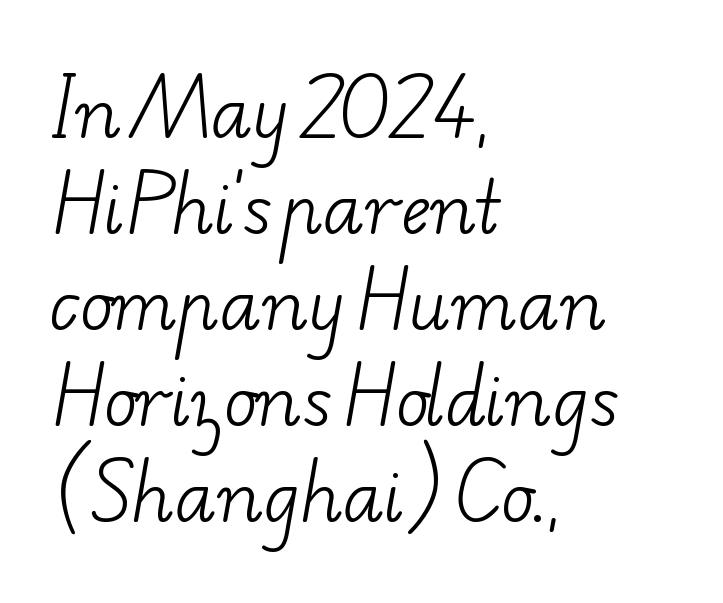
Q: Is the text bold? A: No.
Q: Is the typeface a serif or a sans-serif typeface? A: Serif.
Q: Is the text underlined? A: No.
Q: How is the paragraph aligned? A: Left-aligned.
Q: Is the spacing between letters normal or unusually wide? A: Normal.
Q: Is the spacing between lines tight, normal or loose? A: Normal.
Q: Width (condensed, normal, or wide)? A: Wide.
Q: Stroke contrast? A: Low.
Q: x-height? A: Small.
Q: Monospaced? A: No.
